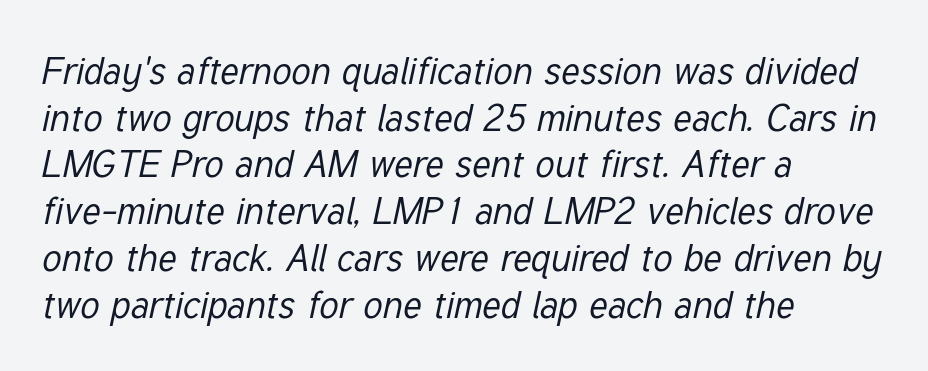
{"italic": "yes", "lean": "right", "slant_degrees": 12, "bold": "no", "weight": "regular", "width": "condensed", "stroke_contrast": "low", "x_height": "medium", "monospaced": "no", "underline": "no", "align": "left", "line_spacing_ratio": 1.23, "letter_spacing": "normal", "letter_spacing_em": 0.0, "glyph_px": 38}
